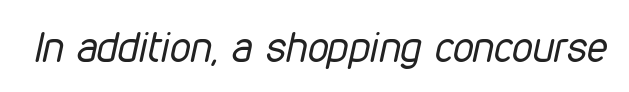
The image shows 42 px regular-weight, condensed type, italic (leaning right); set normal letter spacing, not underlined; low stroke contrast and a medium x-height.
